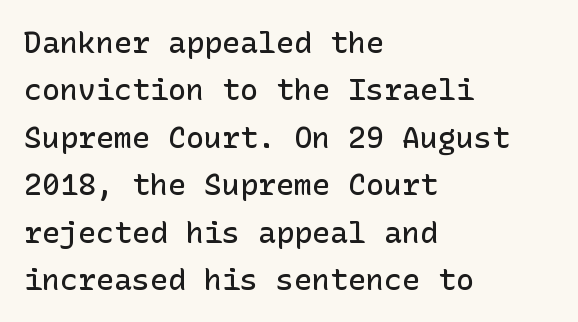
{"serif": "no", "italic": "no", "bold": "semi", "weight": "semibold", "width": "normal", "stroke_contrast": "low", "x_height": "medium", "underline": "no", "align": "left", "line_spacing": "normal", "line_spacing_ratio": 1.58, "letter_spacing": "normal", "letter_spacing_em": 0.0, "glyph_px": 30}
